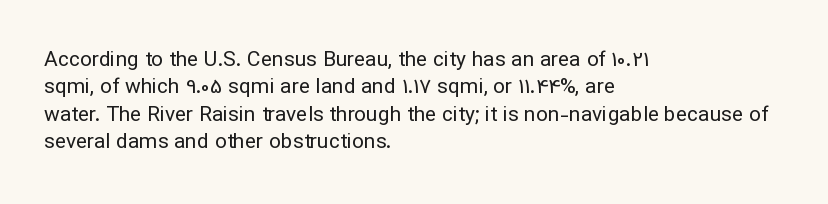
{"italic": "no", "bold": "no", "underline": "no", "align": "left", "line_spacing": "normal", "line_spacing_ratio": 1.3, "letter_spacing": "normal", "letter_spacing_em": 0.0, "glyph_px": 21}
